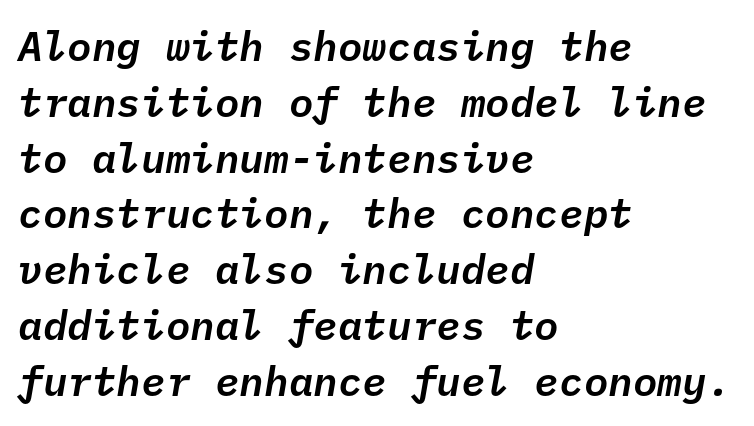
{"italic": "yes", "lean": "right", "slant_degrees": 10, "width": "normal", "stroke_contrast": "low", "x_height": "medium", "monospaced": "yes", "underline": "no", "align": "left", "line_spacing": "normal", "line_spacing_ratio": 1.36, "letter_spacing": "normal", "letter_spacing_em": 0.0, "glyph_px": 41}
